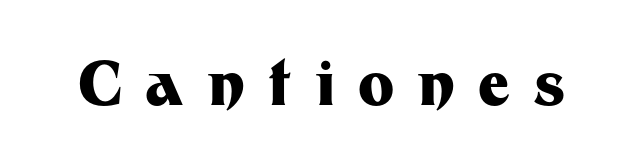
The image shows 61 px heavy sans-serif type, upright; set unusually wide letter spacing (+0.38 em), not underlined; medium stroke contrast and a medium x-height.
